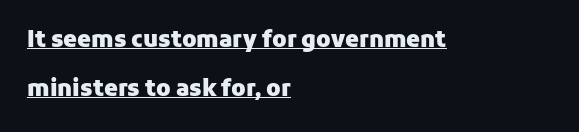
Vertical strokes here are truly vertical. I'd describe the lettering as bold — thick and assertive. Alignment: flush left. A great deal of white space separates one row of letters from the next.
